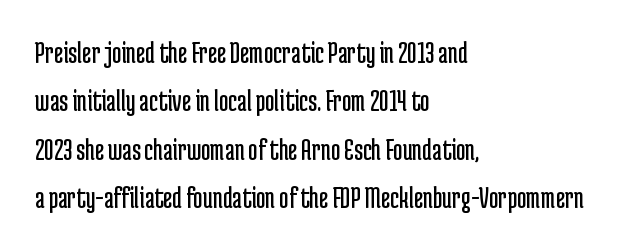
Characters remain perfectly vertical along every line. Vertically, the passage feels balanced, rows spaced as you'd expect. Type style note: lacks serifs. The horizontal fit of the characters is conventional and even. Letters rest on an invisible, unmarked baseline. The letters look calm and open, with moderate or lighter stems.
